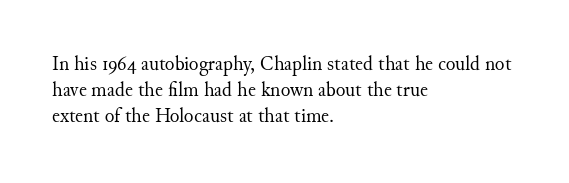
The image shows 20 px text type, upright; set left-aligned, normal line spacing (1.3x), normal letter spacing, not underlined.
